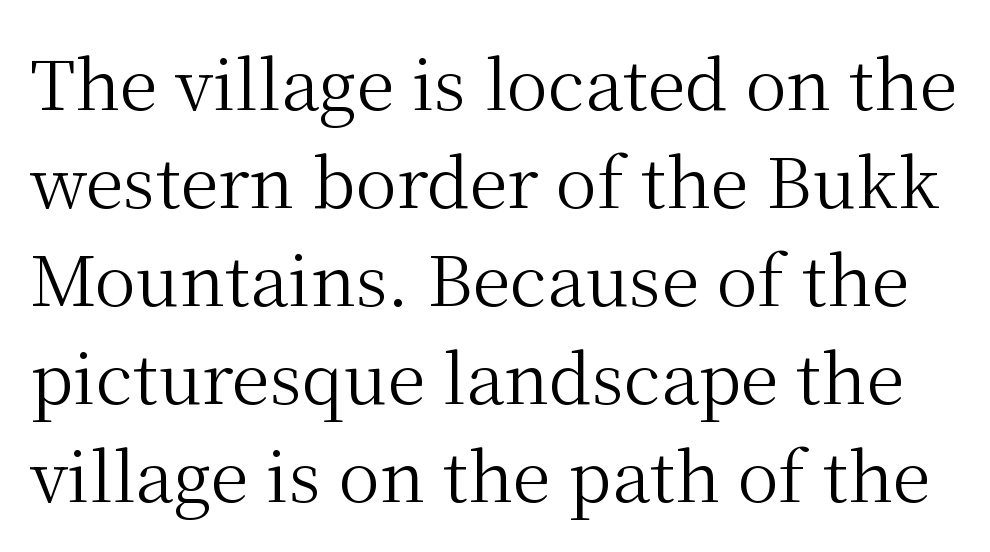
{"serif": "yes", "italic": "no", "bold": "no", "weight": "regular", "width": "normal", "stroke_contrast": "medium", "x_height": "medium", "monospaced": "no", "underline": "no", "line_spacing": "normal", "line_spacing_ratio": 1.42, "letter_spacing": "normal", "letter_spacing_em": 0.0, "glyph_px": 69}
